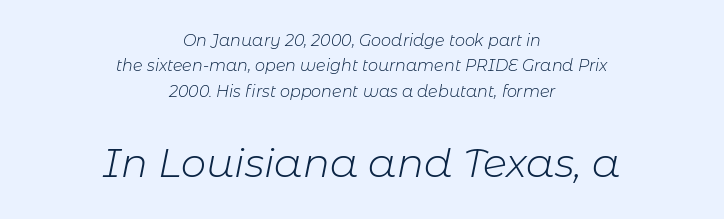
Q: Is the text bold? A: No.
Q: Is the text italic (slanted)? A: Yes, it leans right by about 11 degrees.
Q: Is the text underlined? A: No.
Q: How is the paragraph aligned? A: Centered.
Q: Is the spacing between letters normal or unusually wide? A: Normal.
Q: Is the spacing between lines tight, normal or loose? A: Normal.
Q: Which block of text is set in a larger size, the first (top) or the second (bottom)? A: The second (bottom) one.
Q: Width (condensed, normal, or wide)? A: Normal.
Q: Stroke contrast? A: Low.
Q: x-height? A: Medium.
Q: Monospaced? A: No.
